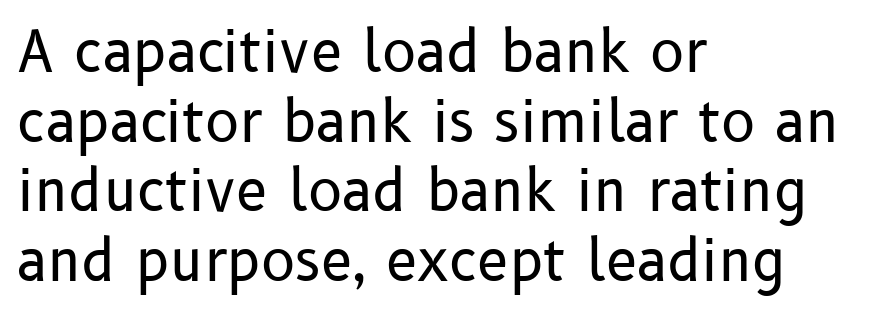
The image shows 57 px regular-weight sans-serif type, upright; set left-aligned, line spacing 1.22x, normal letter spacing, not underlined; low stroke contrast and a medium x-height.
